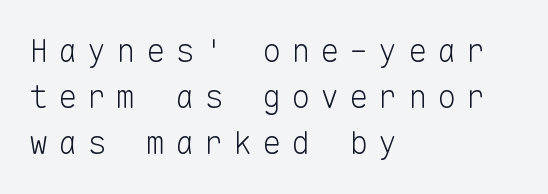
The image shows 32 px light sans-serif type, upright, monospaced; set left-aligned, normal line spacing (1.44x), unusually wide letter spacing (+0.31 em), not underlined; low stroke contrast and a medium x-height.
